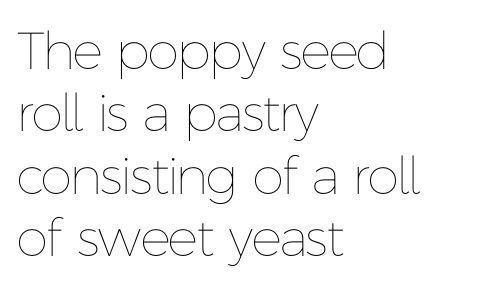
Q: Is the text bold? A: No.
Q: Is the text italic (slanted)? A: No, it is upright.
Q: Is the text underlined? A: No.
Q: How is the paragraph aligned? A: Left-aligned.
Q: Is the spacing between letters normal or unusually wide? A: Normal.
Q: Width (condensed, normal, or wide)? A: Normal.
Q: Stroke contrast? A: Low.
Q: x-height? A: Medium.
Q: Monospaced? A: No.
